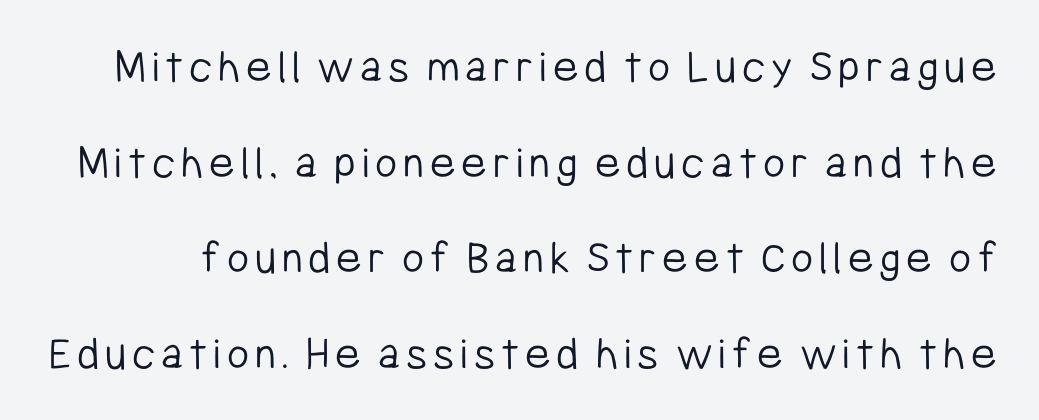
{"serif": "no", "italic": "no", "bold": "no", "weight": "light", "width": "condensed", "stroke_contrast": "low", "x_height": "medium", "monospaced": "no", "underline": "no", "line_spacing": "loose", "line_spacing_ratio": 1.99, "glyph_px": 48}
